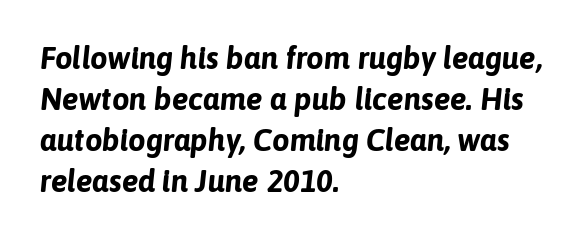
The image shows 31 px bold type, italic (leaning right); set left-aligned, normal line spacing (1.32x), normal letter spacing, not underlined; low stroke contrast and a medium x-height.
